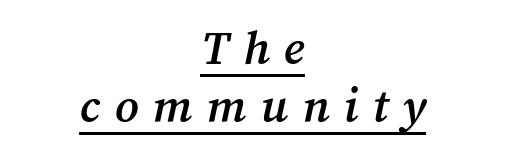
Neither beginnings nor endings align; midpoints do. Note the varied advance widths — an 'i' is clearly narrower than an 'm'. Successive baselines arrive quickly, one right under another. Words appear elongated and porous because spacing is wide. Check the space under the baseline: a stroke is drawn there.
